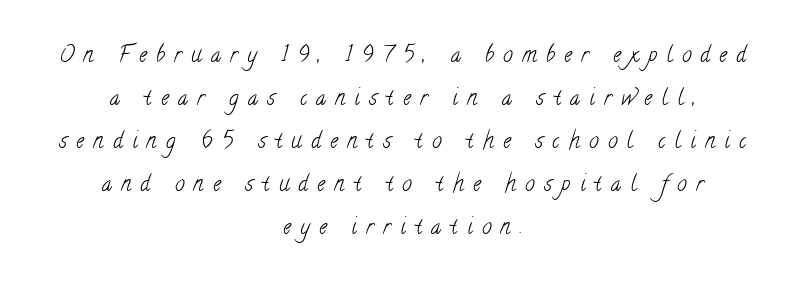
Q: Is the text bold? A: No.
Q: Is the text underlined? A: No.
Q: How is the paragraph aligned? A: Centered.
Q: Is the spacing between letters normal or unusually wide? A: Unusually wide.
Q: Is the spacing between lines tight, normal or loose? A: Loose.
